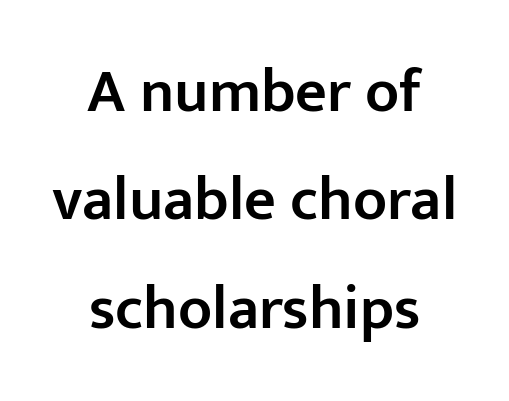
The image shows 62 px semibold sans-serif type, upright; set centered, line spacing 1.75x, normal letter spacing, not underlined; low stroke contrast and a medium x-height.
